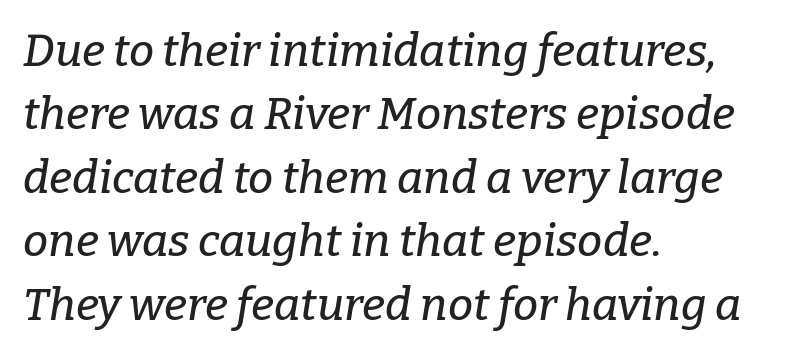
{"serif": "yes", "italic": "yes", "lean": "right", "slant_degrees": 9, "width": "normal", "stroke_contrast": "low", "x_height": "medium", "monospaced": "no", "underline": "no", "align": "left", "line_spacing": "normal", "line_spacing_ratio": 1.41, "letter_spacing": "normal", "letter_spacing_em": 0.0, "glyph_px": 45}
